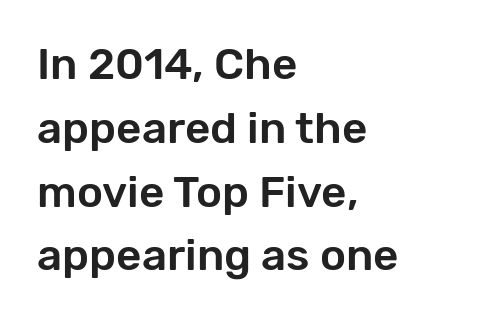
Q: Is the text italic (slanted)? A: No, it is upright.
Q: Is the typeface a serif or a sans-serif typeface? A: Sans-serif.
Q: Is the text underlined? A: No.
Q: How is the paragraph aligned? A: Left-aligned.
Q: Is the spacing between letters normal or unusually wide? A: Normal.
Q: Is the spacing between lines tight, normal or loose? A: Normal.
Q: Width (condensed, normal, or wide)? A: Normal.
Q: Stroke contrast? A: Low.
Q: x-height? A: Medium.
Q: Monospaced? A: No.
